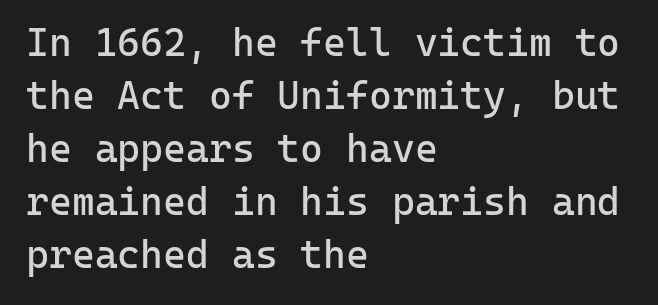
{"serif": "no", "italic": "no", "bold": "no", "weight": "regular", "width": "normal", "stroke_contrast": "low", "x_height": "medium", "monospaced": "yes", "underline": "no", "align": "left", "line_spacing": "normal", "line_spacing_ratio": 1.36, "letter_spacing": "normal", "letter_spacing_em": 0.0, "glyph_px": 39}
